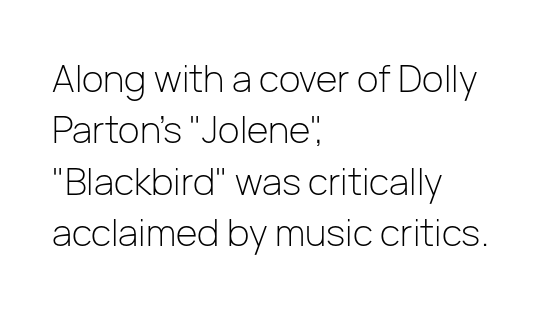
{"serif": "no", "italic": "no", "bold": "no", "weight": "light", "width": "normal", "stroke_contrast": "low", "x_height": "medium", "monospaced": "no", "underline": "no", "align": "left", "line_spacing": "normal", "line_spacing_ratio": 1.39, "letter_spacing": "normal", "letter_spacing_em": 0.0, "glyph_px": 37}
